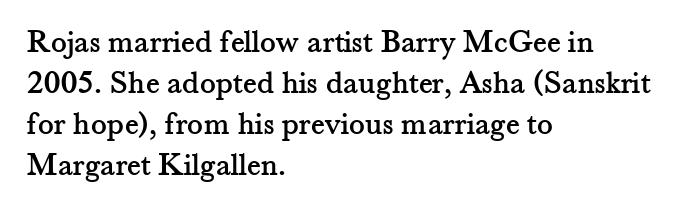
{"serif": "yes", "italic": "no", "width": "normal", "stroke_contrast": "medium", "x_height": "small", "monospaced": "no", "underline": "no", "align": "left", "line_spacing_ratio": 1.24, "letter_spacing": "normal", "letter_spacing_em": 0.0, "glyph_px": 33}
